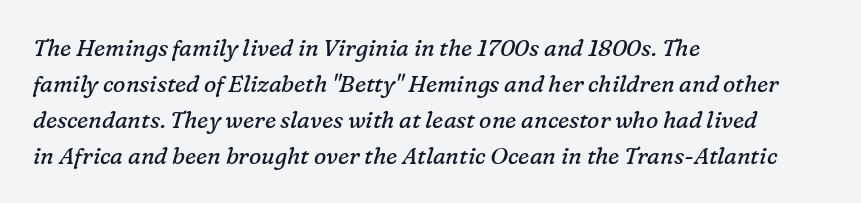
In terms of letterspacing, this is plain default setting. Decoration check: the copy has no underline. Nothing heavy about these letters — not bold at all. Regular leading. Leftover space on each line is placed entirely after the last word.
